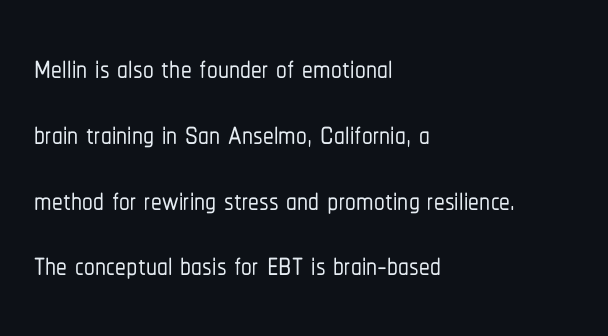
Do the characters align in a grid? No, the font is proportional. Every stem runs plumb, perpendicular to the baseline. This sample uses a sans-serif face. Compared with typical paragraphs, the rows here are spaced about the same.
